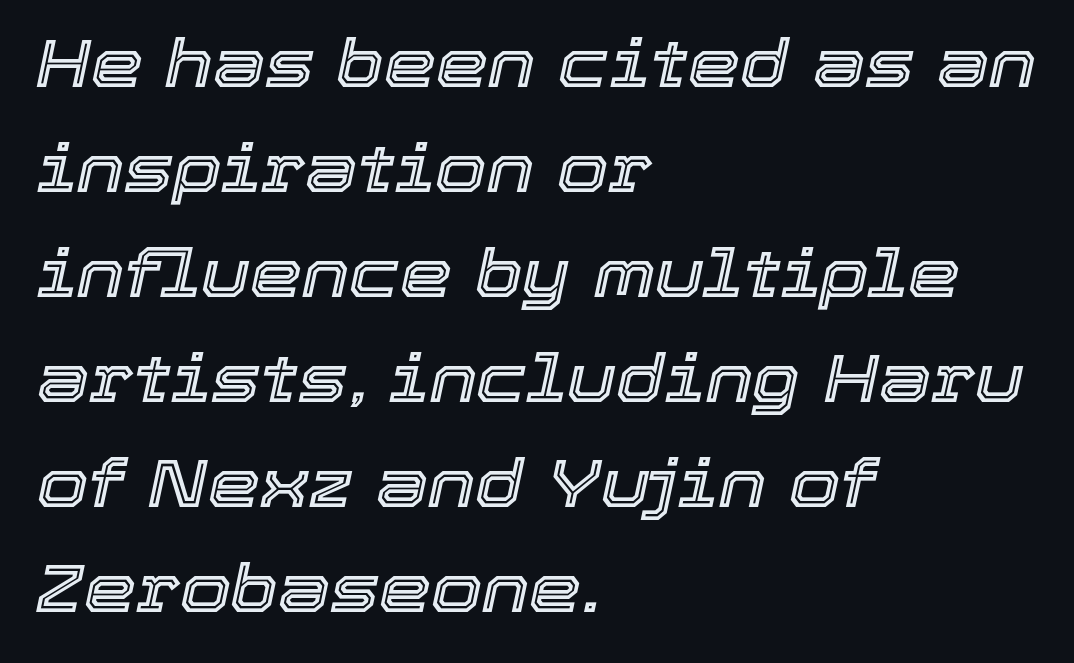
Quick note: italic. Visually the block forms a straight wall on the left and a jagged coastline on the right. Regular leading. These lines are rendered in a variable-pitch font. A clean baseline with only descenders dipping below it.
